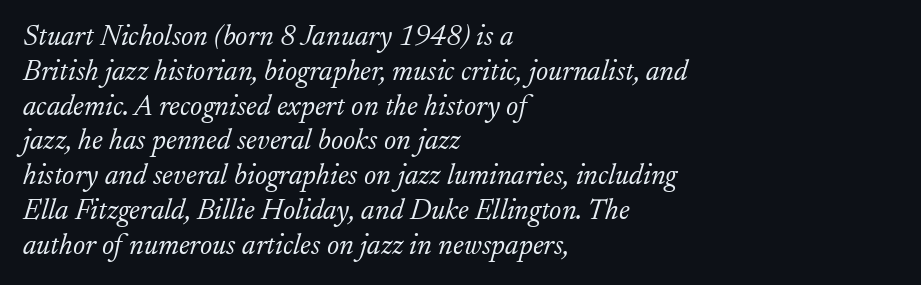
The image shows 29 px light serif type, italic (leaning right); set left-aligned, line spacing 1.2x, normal letter spacing, not underlined; low stroke contrast and a small x-height.
